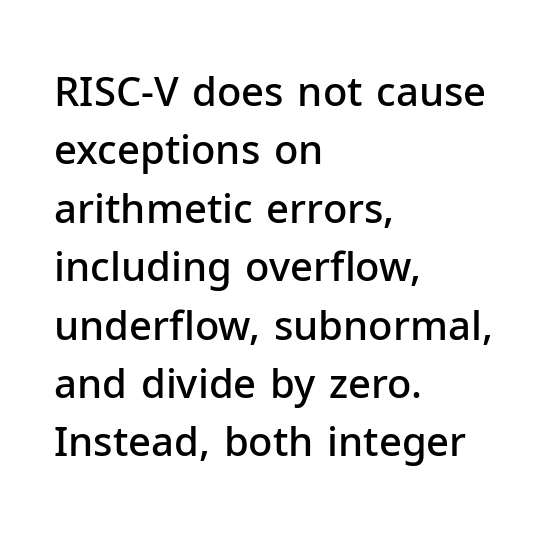
In terms of weight, the rendering is demibold, just under bold. Vertically, the passage feels balanced, rows spaced as you'd expect. No feet cap the strokes, marking this as sans-serif type. The lettering holds an erect, upright posture throughout. These lines are rendered in a variable-pitch font. Nobody touched the tracking dial on this one.
